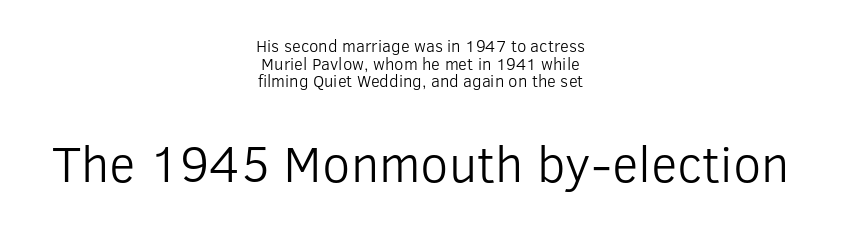
The image shows 51 px light sans-serif type, upright; set centered, tight line spacing (1.04x), normal letter spacing, not underlined; the second (bottom) block is 3.0x larger; low stroke contrast and a medium x-height.
